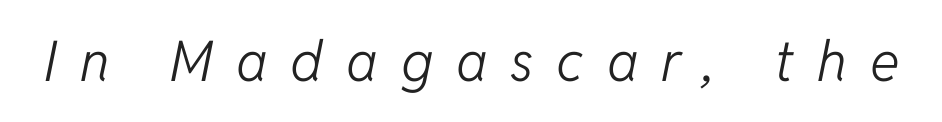
{"italic": "yes", "lean": "right", "slant_degrees": 11, "bold": "no", "weight": "light", "width": "normal", "stroke_contrast": "low", "x_height": "medium", "monospaced": "no", "underline": "no", "letter_spacing": "wide", "letter_spacing_em": 0.41, "glyph_px": 56}
